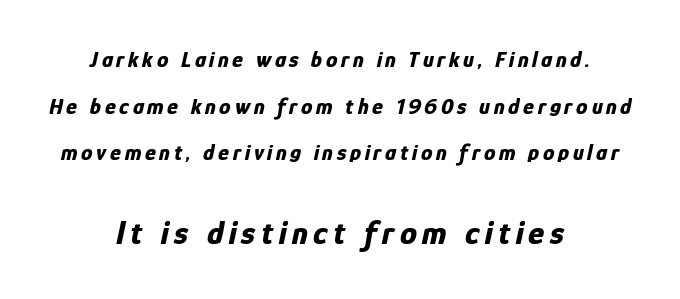
{"italic": "yes", "lean": "right", "slant_degrees": 12, "bold": "yes", "weight": "bold", "width": "condensed", "stroke_contrast": "low", "x_height": "medium", "monospaced": "no", "underline": "no", "align": "center", "line_spacing": "loose", "line_spacing_ratio": 2.03, "larger_block": "second", "size_ratio": 1.48, "glyph_px": 34}
